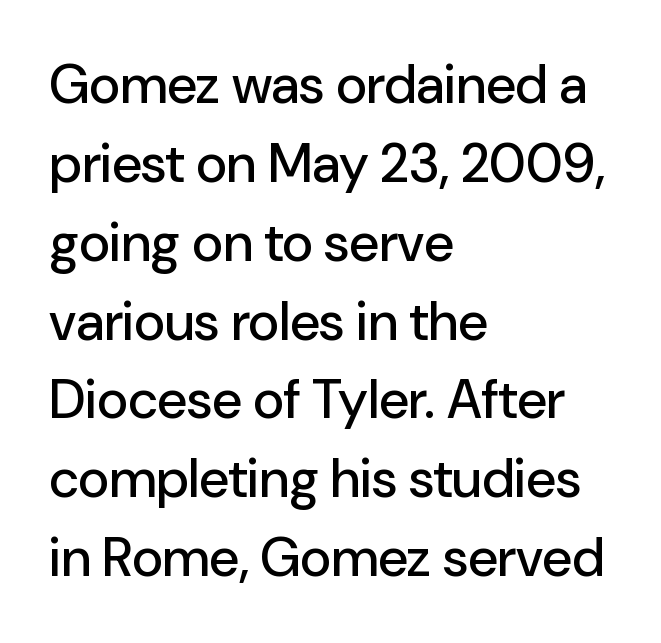
The image shows 54 px sans-serif type, upright; set left-aligned, normal line spacing (1.46x), normal letter spacing, not underlined; low stroke contrast and a medium x-height.
